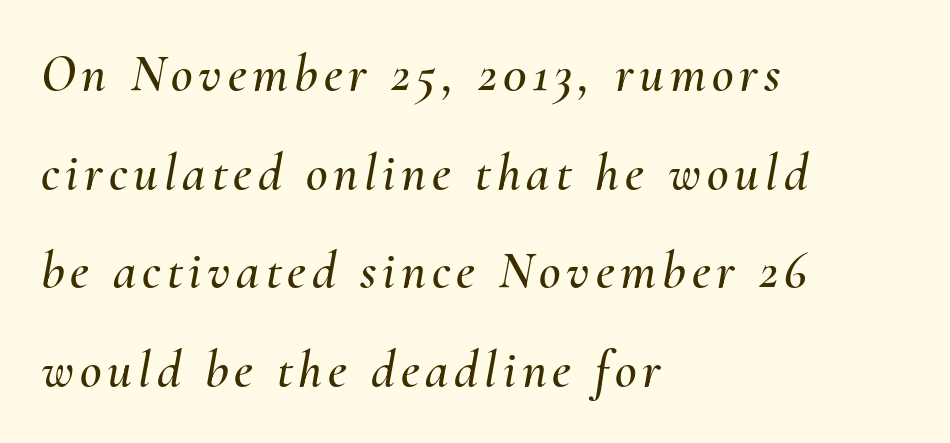
Q: Is the text italic (slanted)? A: Yes, it leans right by about 10 degrees.
Q: Is the text underlined? A: No.
Q: How is the paragraph aligned? A: Left-aligned.
Q: Width (condensed, normal, or wide)? A: Normal.
Q: Stroke contrast? A: Medium.
Q: x-height? A: Small.
Q: Monospaced? A: No.
